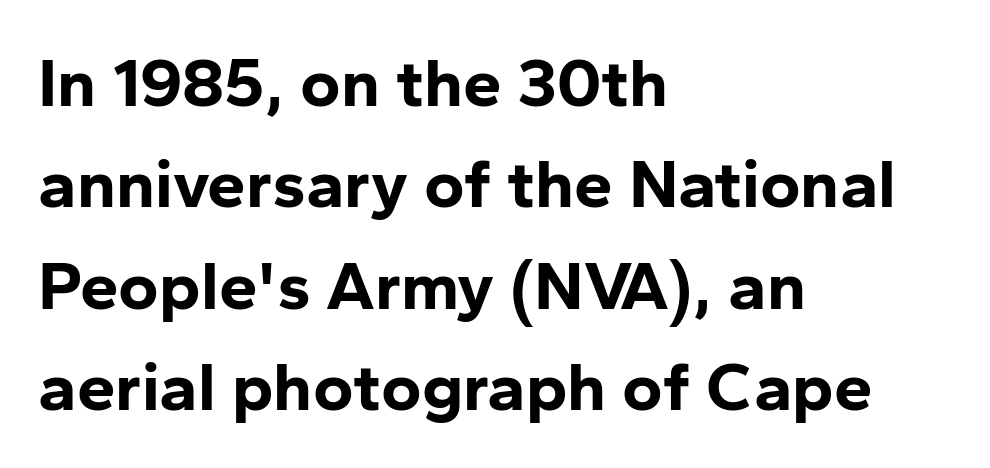
The image shows 69 px bold sans-serif type, upright; set left-aligned, normal line spacing (1.47x), normal letter spacing, not underlined; low stroke contrast and a medium x-height.
